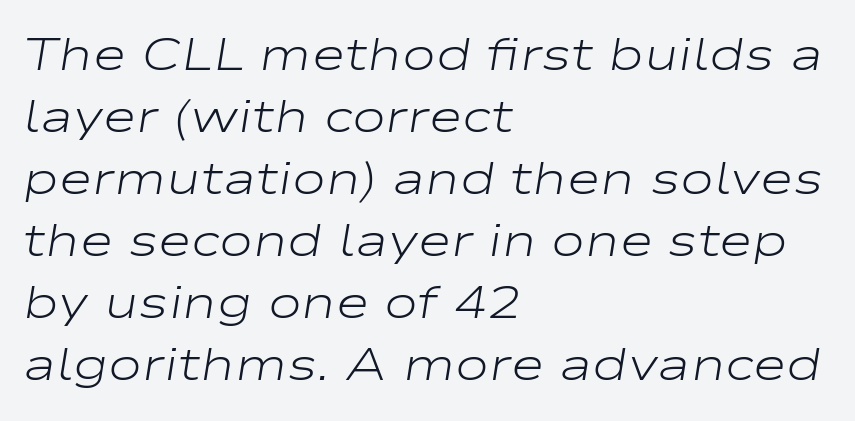
The weight tops out at a normal text grade. Successive baselines arrive at the customary interval. This rendering leaves character spacing at its baseline value. There's an unmistakable incline to the writing here.
